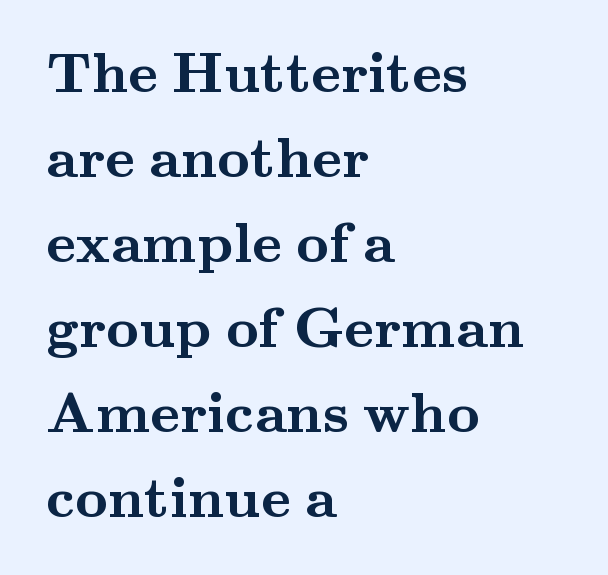
Q: Is the text bold? A: Yes.
Q: Is the text italic (slanted)? A: No, it is upright.
Q: Is the typeface a serif or a sans-serif typeface? A: Serif.
Q: Is the text underlined? A: No.
Q: How is the paragraph aligned? A: Left-aligned.
Q: Is the spacing between letters normal or unusually wide? A: Normal.
Q: Is the spacing between lines tight, normal or loose? A: Normal.
Q: Width (condensed, normal, or wide)? A: Wide.
Q: Stroke contrast? A: Medium.
Q: x-height? A: Small.
Q: Monospaced? A: No.
